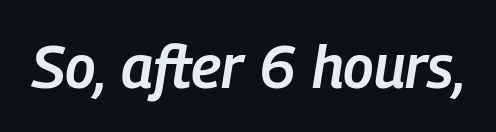
The image shows 59 px semibold, condensed type, italic (leaning right); set normal letter spacing, not underlined; low stroke contrast and a medium x-height.
